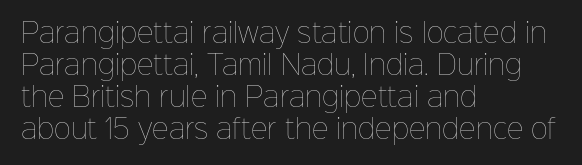
The image shows 26 px text type, upright; set left-aligned, line spacing 1.23x, normal letter spacing, not underlined.
